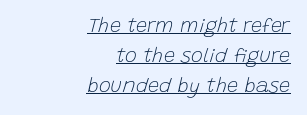
Q: Is the text bold? A: No.
Q: Is the text italic (slanted)? A: Yes, it leans right by about 15 degrees.
Q: Is the text underlined? A: Yes.
Q: How is the paragraph aligned? A: Right-aligned.
Q: Is the spacing between letters normal or unusually wide? A: Normal.
Q: Is the spacing between lines tight, normal or loose? A: Normal.
